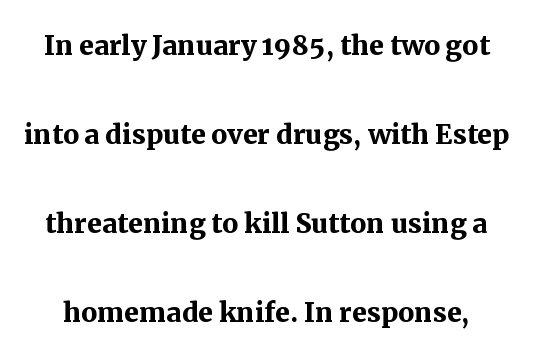
{"serif": "yes", "italic": "no", "bold": "yes", "weight": "semibold", "width": "normal", "stroke_contrast": "medium", "x_height": "medium", "monospaced": "no", "underline": "no", "line_spacing": "loose", "line_spacing_ratio": 2.47, "letter_spacing": "normal", "letter_spacing_em": 0.0, "glyph_px": 36}
